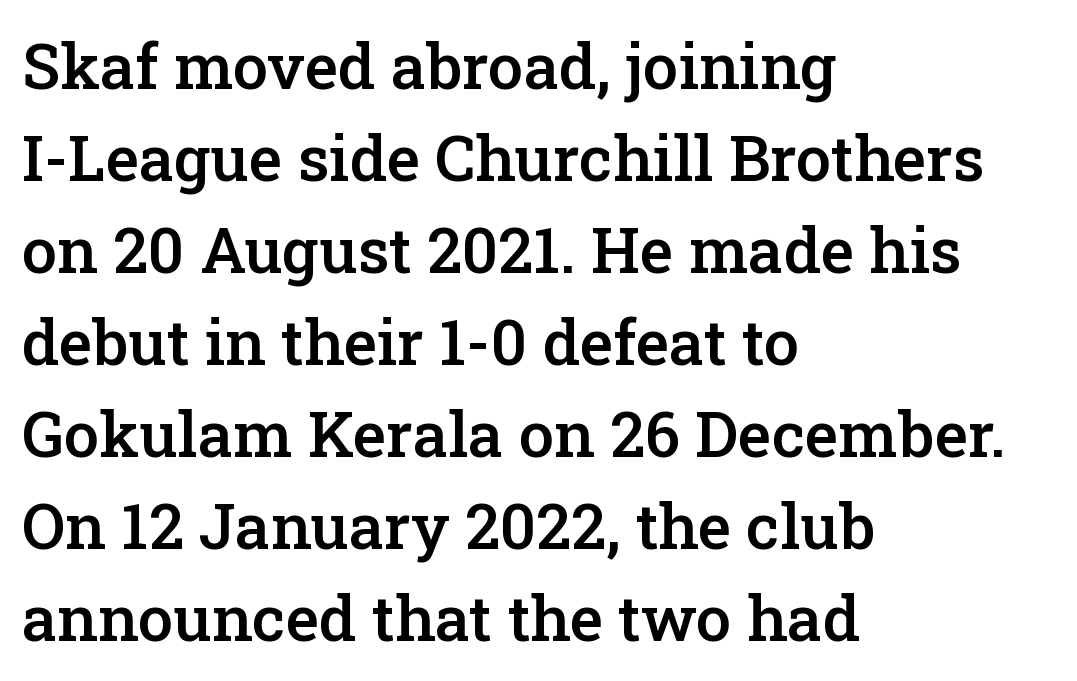
The passage shown has conventional tracking throughout. Each letter keeps its own natural width here, so spacing adapts to shape. The glyphs in this specimen are seriffed. Stroke thickness is moderately raised; the sample reads as semibold. Where is the straight margin? On the left. A typesetter would call this leading conventional body-copy spacing.
